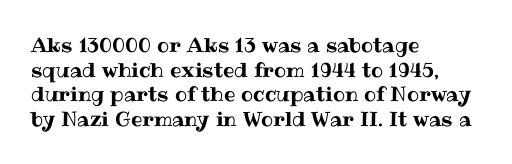
Here the glyphs are tracked normally, forming tight word shapes. The baseline area is clear. Ascenders rise straight up at ninety degrees. These lines stack with their left ends in a neat column.
